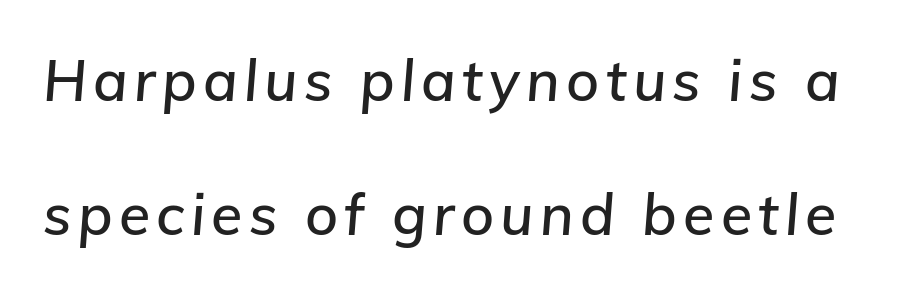
Vertically, the passage feels expansive, rows floating well apart. Do the characters align in a grid? No, the font is proportional. The passage shown is not underscored anywhere. A typesetter would mark this as italic.
